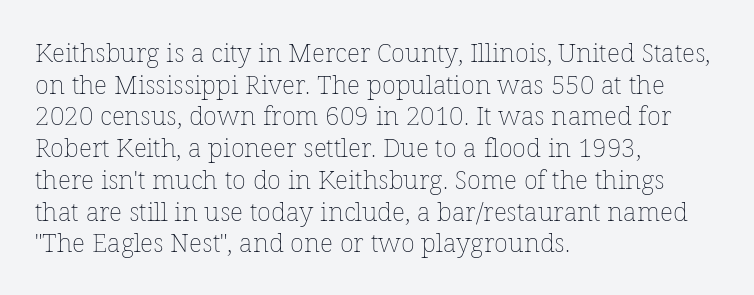
Q: Is the text bold? A: No.
Q: Is the text italic (slanted)? A: No, it is upright.
Q: Is the text underlined? A: No.
Q: How is the paragraph aligned? A: Left-aligned.
Q: Is the spacing between letters normal or unusually wide? A: Normal.
